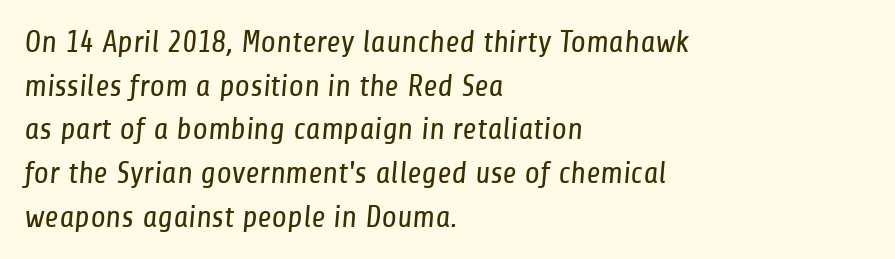
The image shows 31 px regular-weight, condensed sans-serif type; set left-aligned, normal line spacing (1.41x), normal letter spacing, not underlined; low stroke contrast and a medium x-height.
